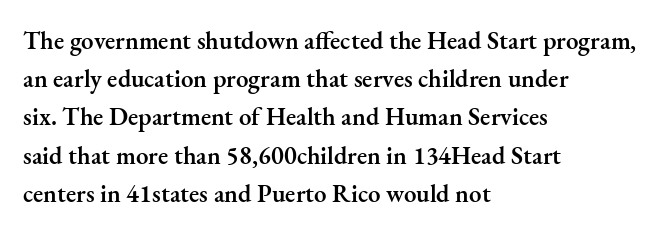
Q: Is the text bold? A: Semi-bold.
Q: Is the text italic (slanted)? A: No, it is upright.
Q: Is the text underlined? A: No.
Q: How is the paragraph aligned? A: Left-aligned.
Q: Is the spacing between letters normal or unusually wide? A: Normal.
Q: Is the spacing between lines tight, normal or loose? A: Normal.
